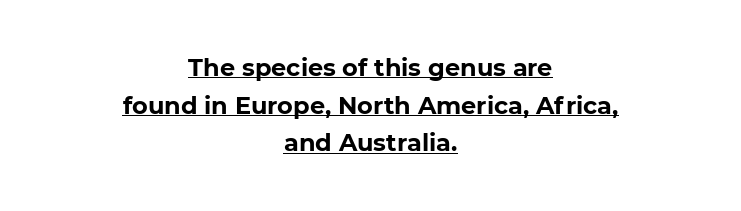
{"bold": "yes", "underline": "yes", "align": "center", "line_spacing": "normal", "line_spacing_ratio": 1.57, "letter_spacing": "normal", "letter_spacing_em": 0.0, "glyph_px": 24}
